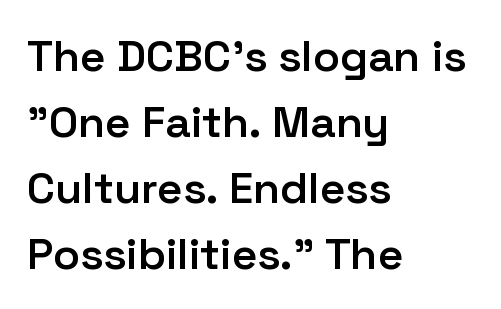
The image shows 44 px semibold sans-serif type, upright; set left-aligned, normal line spacing (1.5x), normal letter spacing, not underlined; low stroke contrast and a medium x-height.
